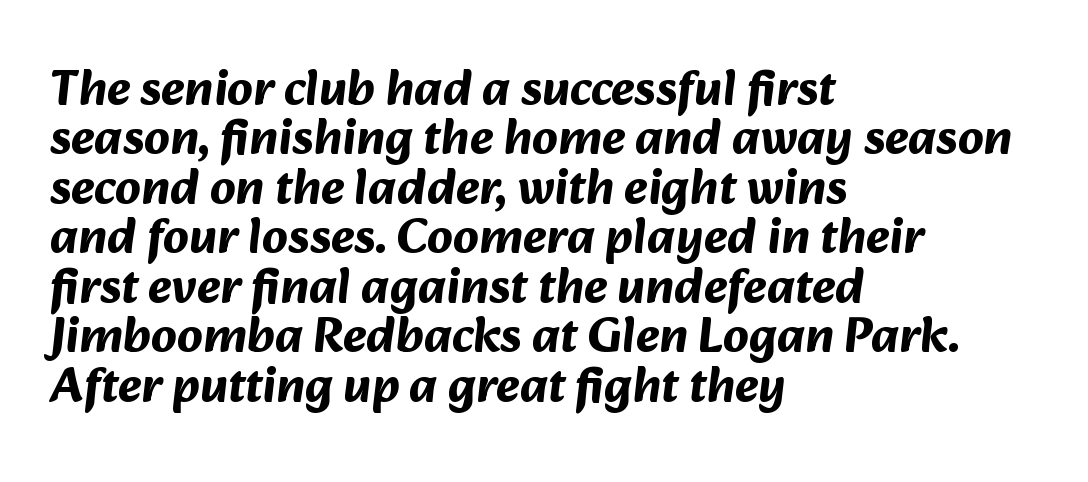
Q: Is the text bold? A: Yes.
Q: Is the typeface a serif or a sans-serif typeface? A: Sans-serif.
Q: Is the text underlined? A: No.
Q: How is the paragraph aligned? A: Left-aligned.
Q: Is the spacing between letters normal or unusually wide? A: Normal.
Q: Is the spacing between lines tight, normal or loose? A: Tight.
Q: Width (condensed, normal, or wide)? A: Normal.
Q: Stroke contrast? A: Medium.
Q: x-height? A: Medium.
Q: Monospaced? A: No.
